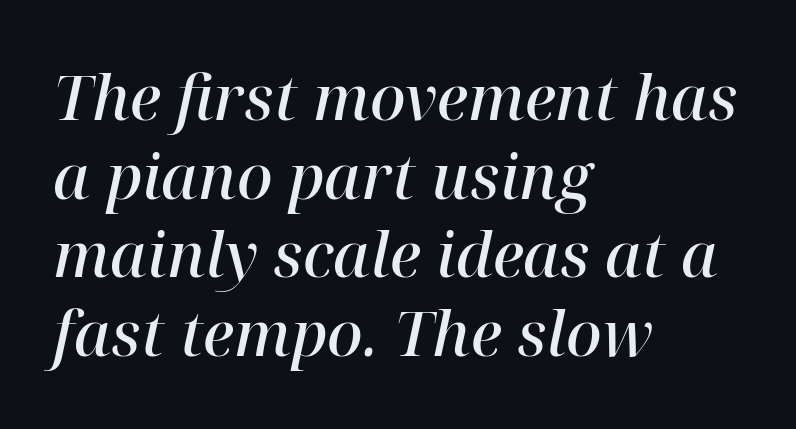
Which margin do the lines hug? The left one — the right edge is uneven. Character widths vary here, with narrow letters taking less room than wide ones. A serif font was chosen for this passage. Descenders are the only things crossing below the line.
